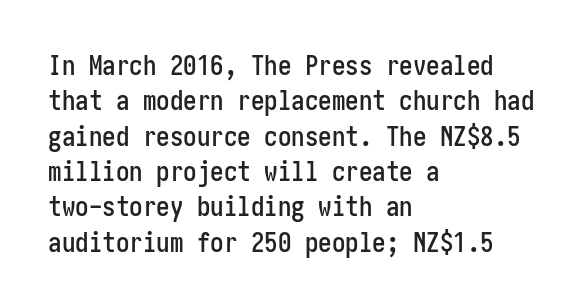
Q: Is the text italic (slanted)? A: No, it is upright.
Q: Is the text underlined? A: No.
Q: How is the paragraph aligned? A: Left-aligned.
Q: Is the spacing between letters normal or unusually wide? A: Normal.
Q: Is the spacing between lines tight, normal or loose? A: Normal.
